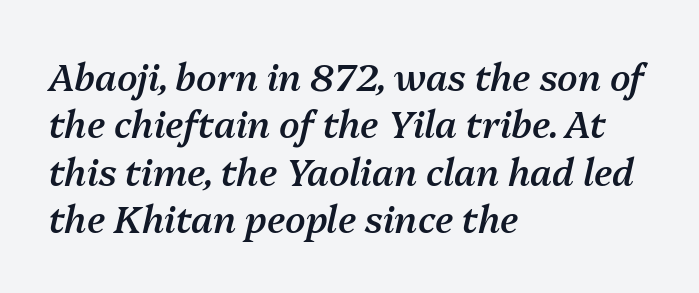
The strip under each line holds only bare page. The sample has been set in demibold, a notch under bold. The face used here is rendered with its standard letterfit. The letters advance in unequal steps, a hallmark of proportional type.
